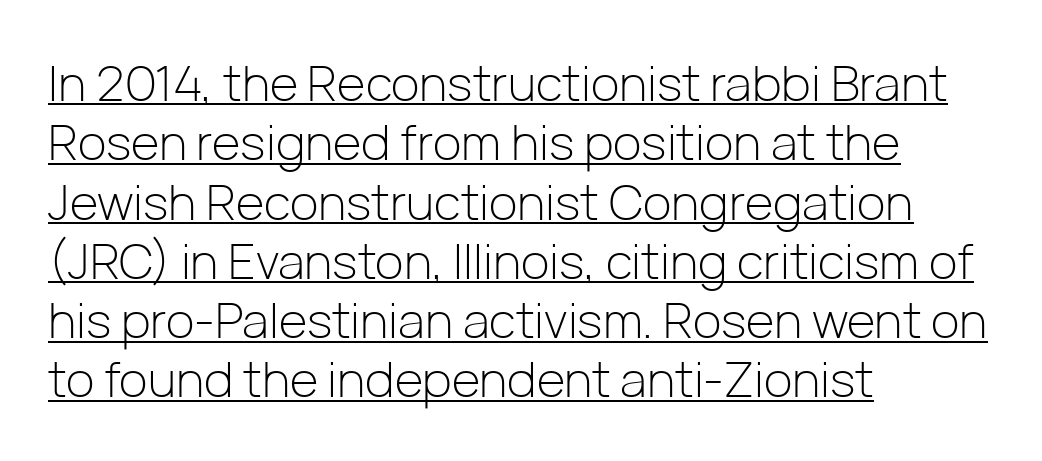
The image shows 49 px light sans-serif type, upright; set left-aligned, line spacing 1.21x, normal letter spacing, underlined; low stroke contrast and a medium x-height.
